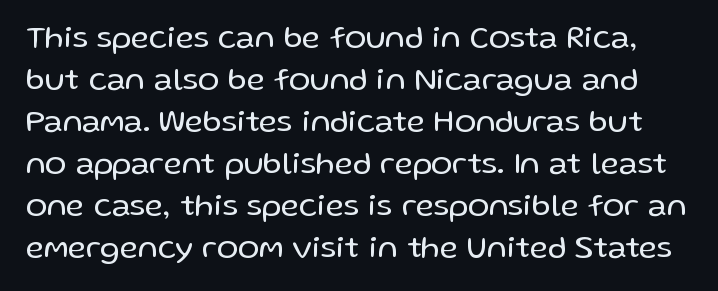
Compared with typical paragraphs, the rows here are spaced about the same. The strip under each line holds only bare page. You could call the tracking neutral — neither tight nor loose. The letters stand straight up with perfectly vertical stems. The passage shown is typeset with a sans-serif family.
